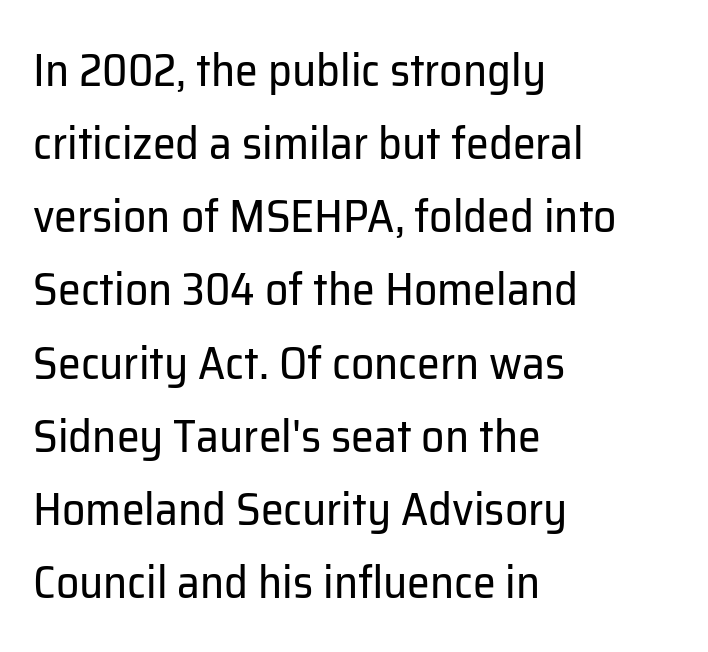
{"serif": "no", "italic": "no", "bold": "no", "weight": "regular", "width": "normal", "stroke_contrast": "low", "x_height": "medium", "monospaced": "no", "underline": "no", "align": "left", "line_spacing": "normal", "line_spacing_ratio": 1.59, "letter_spacing": "normal", "letter_spacing_em": 0.0, "glyph_px": 46}
